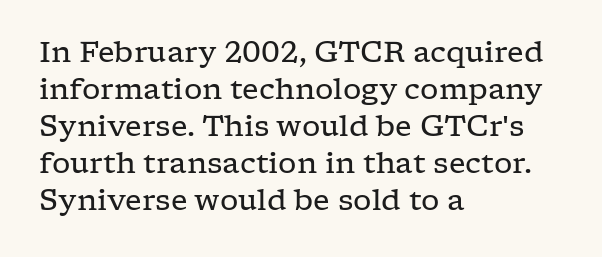
Q: Is the text bold? A: No.
Q: Is the text italic (slanted)? A: No, it is upright.
Q: Is the typeface a serif or a sans-serif typeface? A: Serif.
Q: Is the text underlined? A: No.
Q: How is the paragraph aligned? A: Left-aligned.
Q: Is the spacing between letters normal or unusually wide? A: Normal.
Q: Is the spacing between lines tight, normal or loose? A: Normal.
Q: Width (condensed, normal, or wide)? A: Wide.
Q: Stroke contrast? A: Low.
Q: x-height? A: Medium.
Q: Monospaced? A: No.
